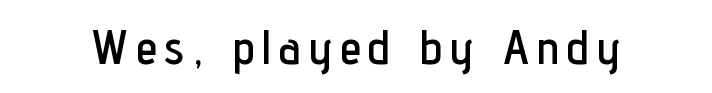
Think of a printed novel: that variable character pitch is what you see here. Look at the bottom of the vertical strokes: they stop flat, with no serifs. The lettering holds an erect, upright posture throughout. Check the space under the baseline: it is left empty.
